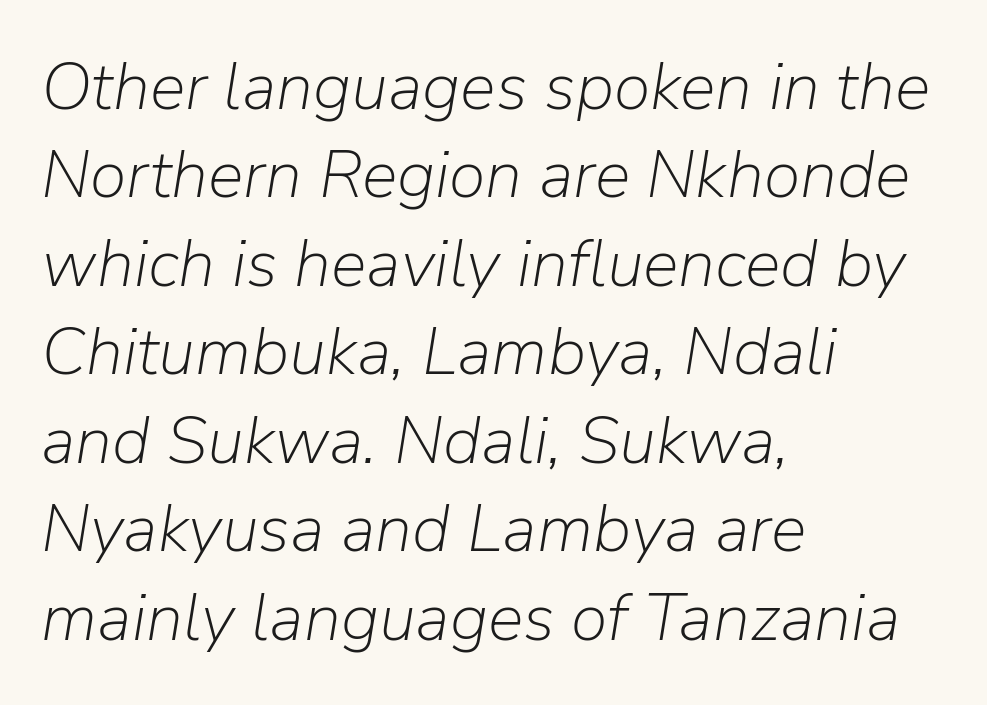
{"italic": "yes", "lean": "right", "slant_degrees": 9, "bold": "no", "weight": "light", "width": "normal", "stroke_contrast": "low", "x_height": "medium", "monospaced": "no", "underline": "no", "align": "left", "line_spacing": "normal", "line_spacing_ratio": 1.32, "letter_spacing": "normal", "letter_spacing_em": 0.0, "glyph_px": 67}
